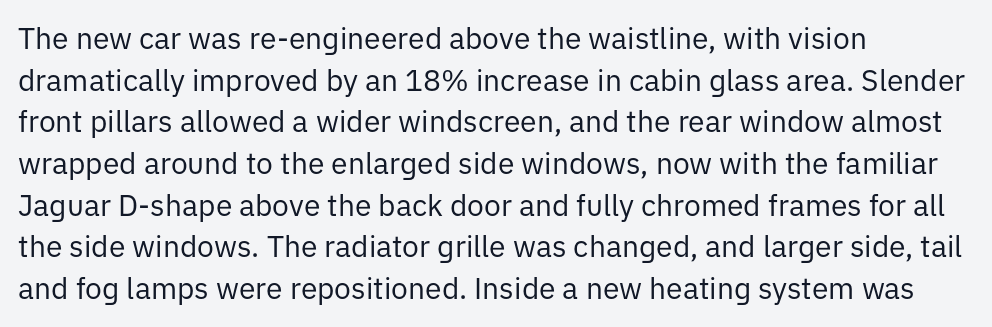
The image shows 30 px regular-weight sans-serif type, upright; set left-aligned, normal line spacing (1.39x), normal letter spacing, not underlined; low stroke contrast and a medium x-height.
